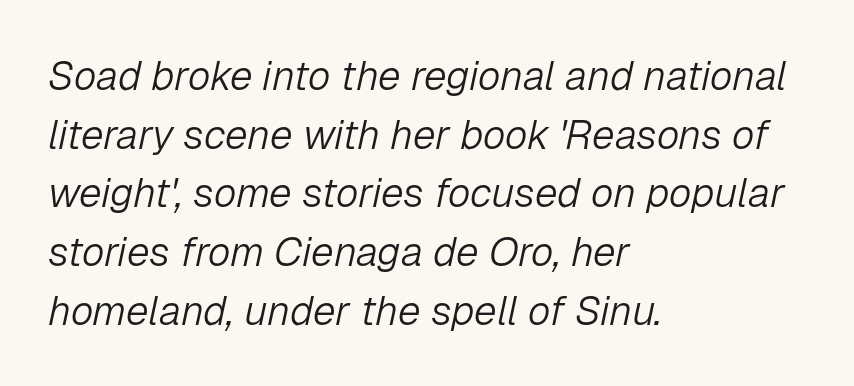
{"italic": "yes", "lean": "right", "slant_degrees": 12, "bold": "no", "weight": "light", "width": "normal", "stroke_contrast": "low", "x_height": "medium", "monospaced": "no", "underline": "no", "align": "left", "line_spacing": "normal", "line_spacing_ratio": 1.43, "letter_spacing": "normal", "letter_spacing_em": 0.0, "glyph_px": 41}
